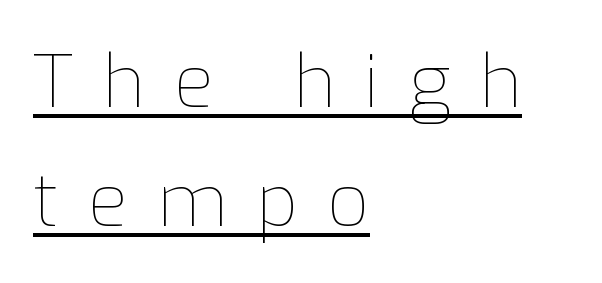
{"italic": "no", "bold": "no", "weight": "thin", "width": "normal", "stroke_contrast": "low", "x_height": "medium", "monospaced": "no", "underline": "yes", "align": "left", "line_spacing": "normal", "line_spacing_ratio": 1.63, "letter_spacing": "wide", "letter_spacing_em": 0.4, "glyph_px": 73}
